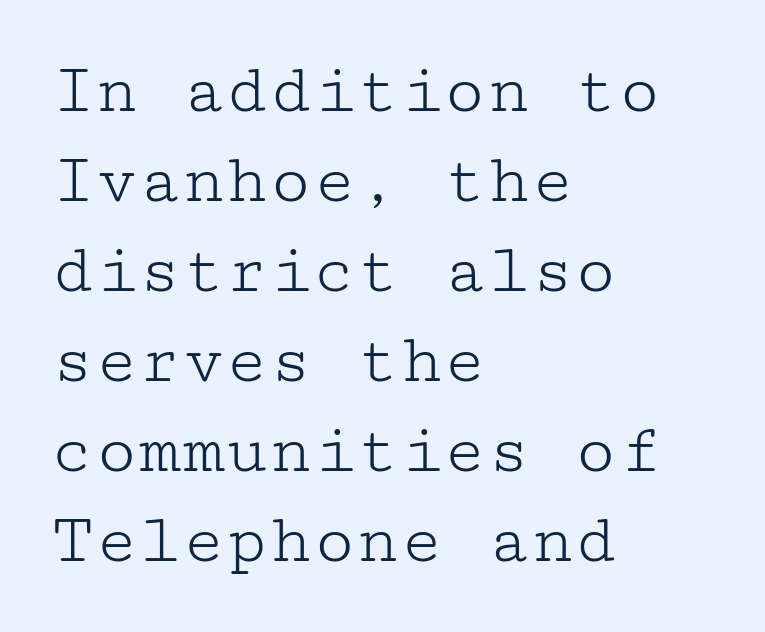
Q: Is the text bold? A: No.
Q: Is the text italic (slanted)? A: No, it is upright.
Q: Is the typeface a serif or a sans-serif typeface? A: Serif.
Q: Is the text underlined? A: No.
Q: How is the paragraph aligned? A: Left-aligned.
Q: Is the spacing between letters normal or unusually wide? A: Normal.
Q: Is the spacing between lines tight, normal or loose? A: Normal.
Q: Width (condensed, normal, or wide)? A: Wide.
Q: Stroke contrast? A: Low.
Q: x-height? A: Medium.
